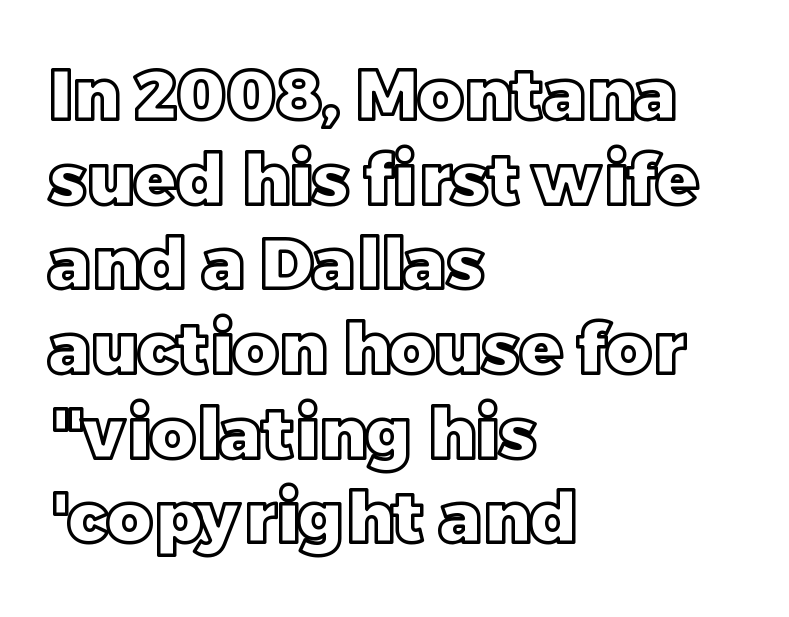
Where is the straight margin? On the left. Tall strokes in this sample are plumb rather than angled. Caption: standard tracking, unaltered. Anything drawn beneath the words? Only blank space.
